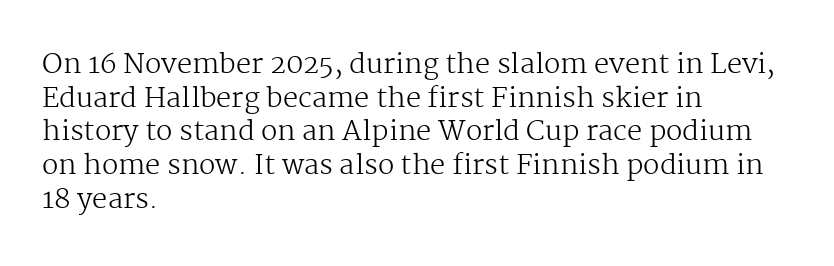
The image shows 27 px text type, upright; set left-aligned, normal line spacing (1.25x), normal letter spacing, not underlined.
